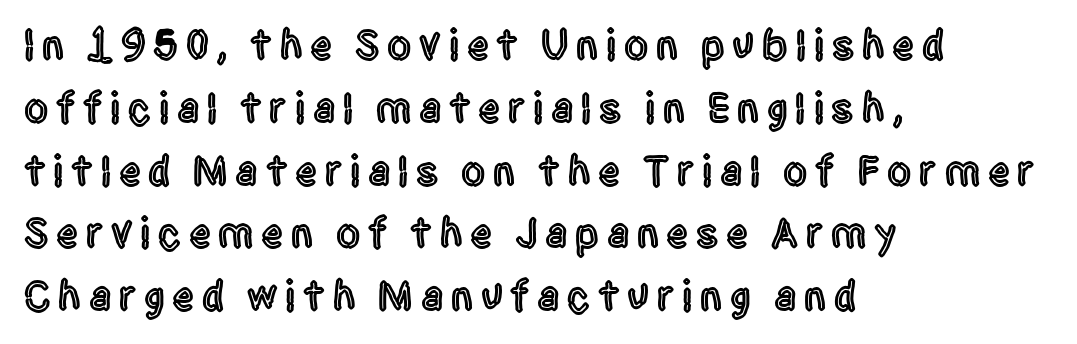
{"serif": "no", "italic": "no", "width": "condensed", "x_height": "large", "monospaced": "no", "underline": "no", "align": "left", "line_spacing": "normal", "line_spacing_ratio": 1.46, "glyph_px": 43}
